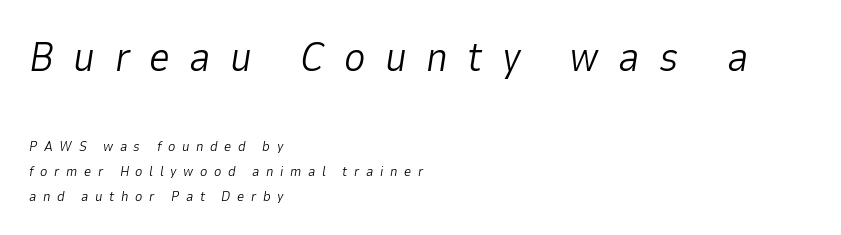
No extra ink here — the face is not bold. Each row of text sits above clean, open space. Line starts are locked; line ends wander. The passage shown has open, widely tracked lettering throughout. The more generous point size was reserved for the upper chunk.
